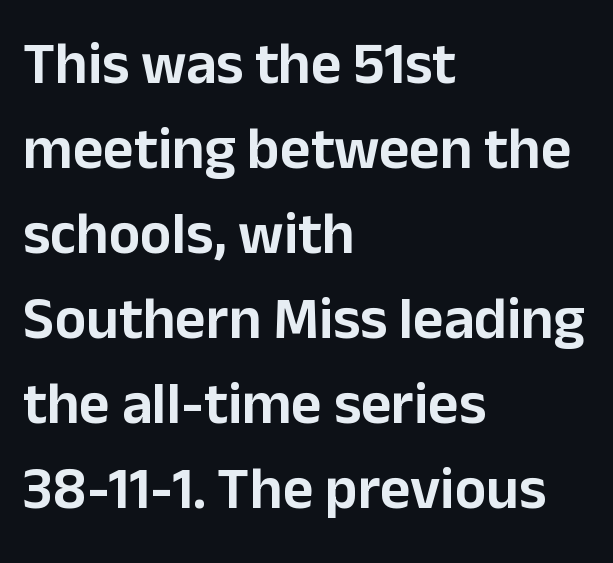
This is the regular roman posture of the typeface. To sum up the face: it is a sans, with no serifs. Here the designer chose a conventional face with non-uniform glyph widths. Compared with a centered layout, this one pins lines to the left instead. Horizontal bands of white between lines are of average thickness.
